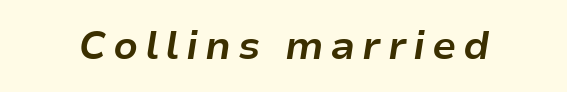
The space beneath each line is pristine and unruled. Heft: maximum for text — a bold. Is this a fixed-width face? No — the glyphs have proportional, varying widths. Yep, that's italic — everything's leaning.
